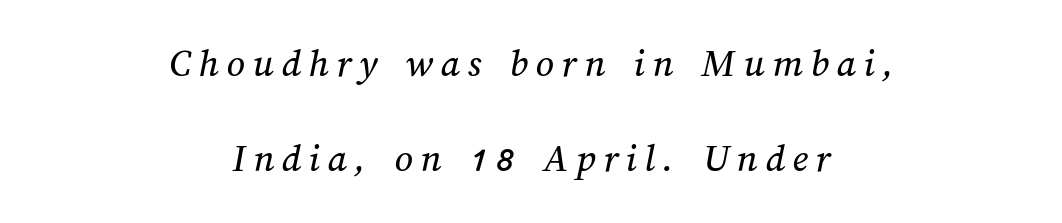
The image shows 40 px text type; set centered, loose line spacing (2.37x), not underlined; medium stroke contrast and a medium x-height.
